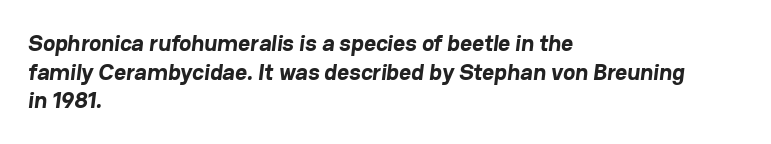
{"bold": "yes", "underline": "no", "align": "left", "line_spacing": "normal", "line_spacing_ratio": 1.25, "letter_spacing": "normal", "letter_spacing_em": 0.0, "glyph_px": 23}
